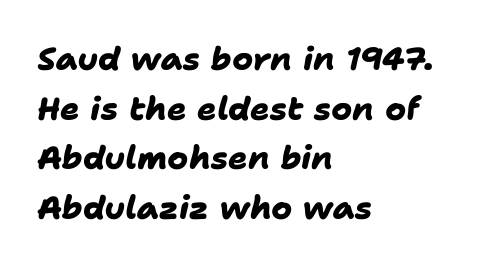
The image shows 32 px heavy sans-serif type; set left-aligned, normal line spacing (1.55x), normal letter spacing, not underlined; low stroke contrast and a medium x-height.
